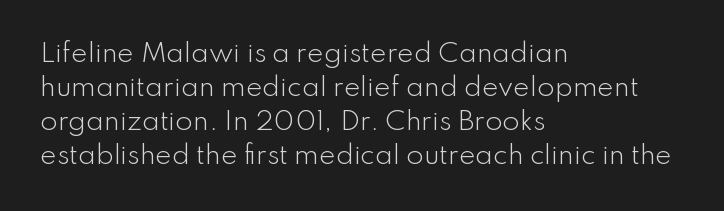
A normal amount of white space separates one row of letters from the next. Honestly, the letter spacing is just normal — you wouldn't notice it. The font's upright variant was chosen for this text. Is this a heavy cut? Hardly; it is regular or lighter. Caption: multi-line text, flush left, ragged right.
